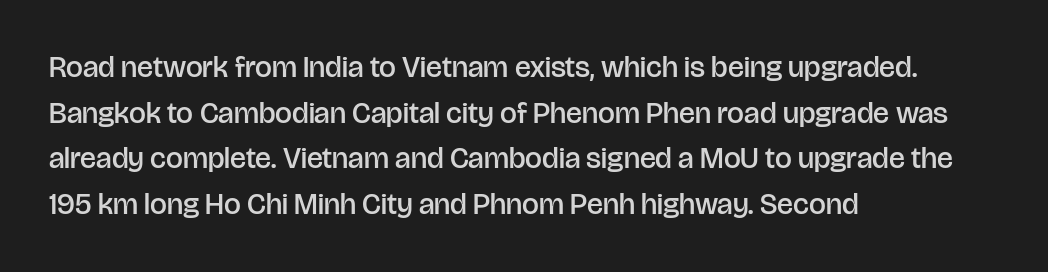
How would I describe the line gaps? Plain and ordinary. Is the letter spacing exaggerated? No — it looks like the ordinary default. The font family rendered here belongs to the sans-serif group. Does the lettering tilt? It doesn't — this is upright.
